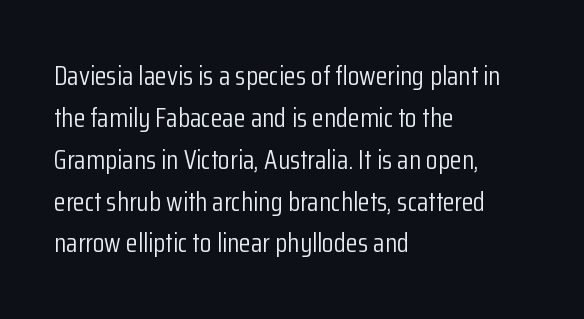
Q: Is the text bold? A: No.
Q: Is the text italic (slanted)? A: No, it is upright.
Q: Is the text underlined? A: No.
Q: How is the paragraph aligned? A: Left-aligned.
Q: Is the spacing between letters normal or unusually wide? A: Normal.
Q: Is the spacing between lines tight, normal or loose? A: Normal.
